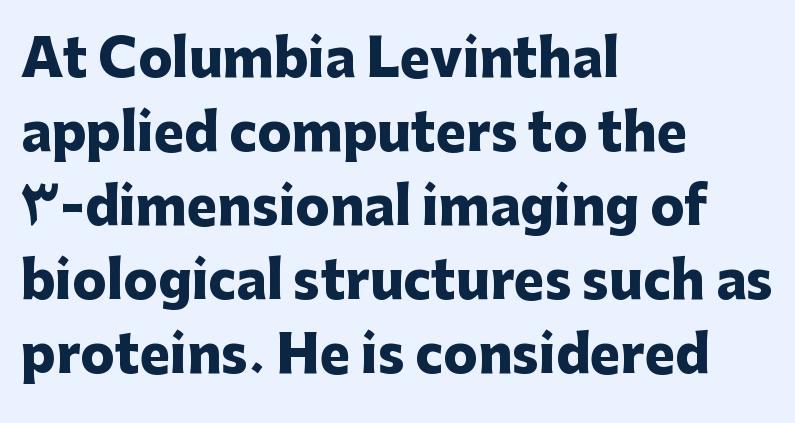
Q: Is the text bold? A: Yes.
Q: Is the text italic (slanted)? A: No, it is upright.
Q: Is the typeface a serif or a sans-serif typeface? A: Sans-serif.
Q: Is the text underlined? A: No.
Q: How is the paragraph aligned? A: Left-aligned.
Q: Is the spacing between letters normal or unusually wide? A: Normal.
Q: Is the spacing between lines tight, normal or loose? A: Normal.
Q: Width (condensed, normal, or wide)? A: Normal.
Q: Stroke contrast? A: Low.
Q: x-height? A: Medium.
Q: Monospaced? A: No.
